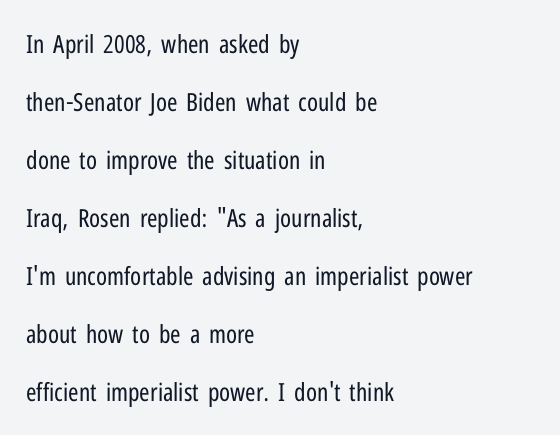
{"italic": "no", "bold": "no", "underline": "no", "align": "left", "line_spacing": "loose", "line_spacing_ratio": 2.32, "letter_spacing": "normal", "letter_spacing_em": 0.0, "glyph_px": 25}
